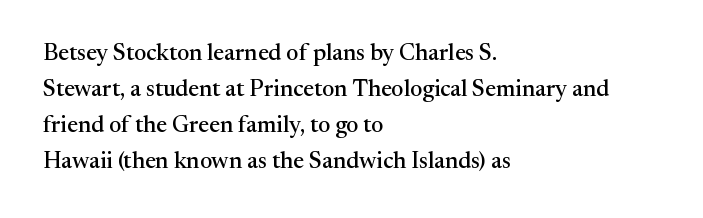
The passage shown has conventional tracking throughout. The axis of the letterforms is exactly vertical. In CSS terms this would be text-align: left. The area under the type is left untouched.
